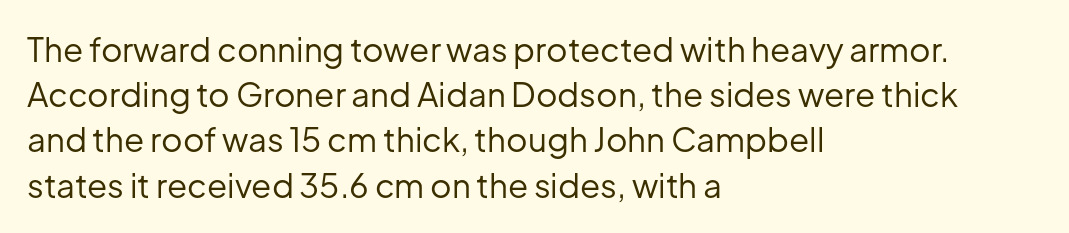
Q: Is the text bold? A: No.
Q: Is the text italic (slanted)? A: No, it is upright.
Q: Is the typeface a serif or a sans-serif typeface? A: Sans-serif.
Q: Is the text underlined? A: No.
Q: How is the paragraph aligned? A: Left-aligned.
Q: Is the spacing between letters normal or unusually wide? A: Normal.
Q: Is the spacing between lines tight, normal or loose? A: Normal.
Q: Width (condensed, normal, or wide)? A: Normal.
Q: Stroke contrast? A: Low.
Q: x-height? A: Medium.
Q: Monospaced? A: No.
